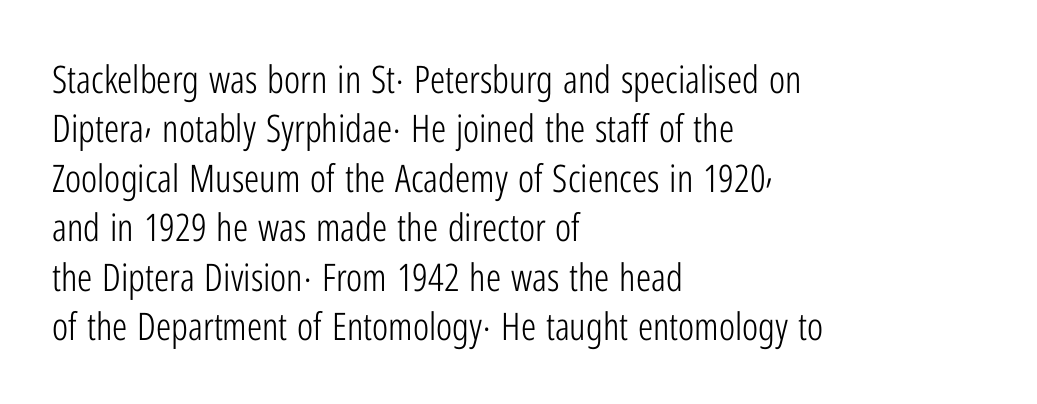
Q: Is the text bold? A: No.
Q: Is the text italic (slanted)? A: No, it is upright.
Q: Is the typeface a serif or a sans-serif typeface? A: Sans-serif.
Q: Is the text underlined? A: No.
Q: How is the paragraph aligned? A: Left-aligned.
Q: Is the spacing between letters normal or unusually wide? A: Normal.
Q: Is the spacing between lines tight, normal or loose? A: Normal.
Q: Width (condensed, normal, or wide)? A: Condensed.
Q: Stroke contrast? A: Low.
Q: x-height? A: Medium.
Q: Monospaced? A: No.
